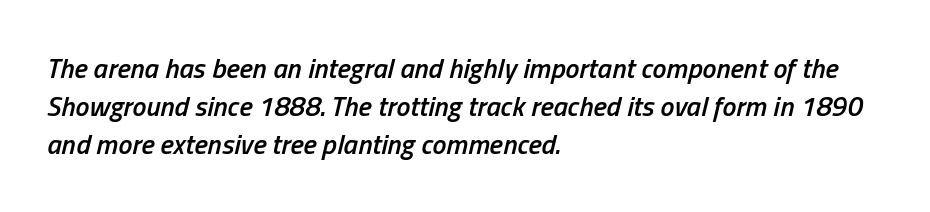
No extra tracking has been applied to these lines. These words are printed semibold, heavier than regular yet not bold. Visually the block forms a straight wall on the left and a jagged coastline on the right. Rendered with sloped, italic letterforms. Just letters on the line, the space beneath them empty. Rows of type keep a routine distance in the vertical direction.
